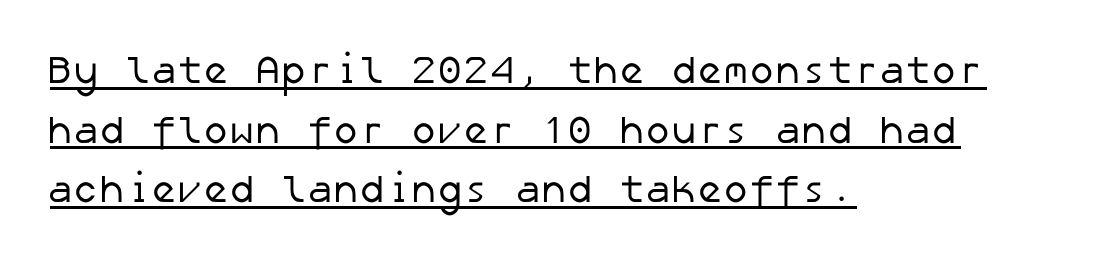
Nothing unusual about the tracking: characters are spaced as the font intends. The lines are quadded left. On a weight scale, this lands at 450 or below. A typographer would call this underscored text. Horizontal bands of white between lines are of average thickness.
